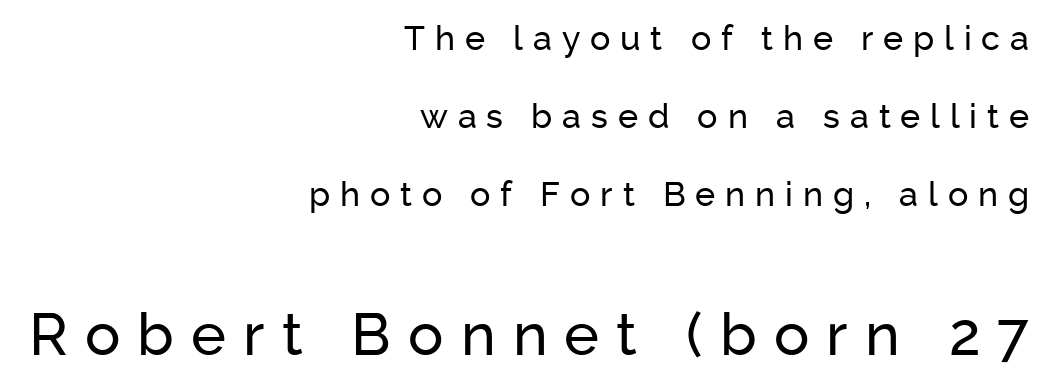
{"serif": "no", "italic": "no", "width": "normal", "stroke_contrast": "low", "x_height": "medium", "monospaced": "no", "underline": "no", "align": "right", "line_spacing": "loose", "line_spacing_ratio": 2.3, "letter_spacing": "wide", "letter_spacing_em": 0.29, "larger_block": "second", "size_ratio": 1.74, "glyph_px": 59}
